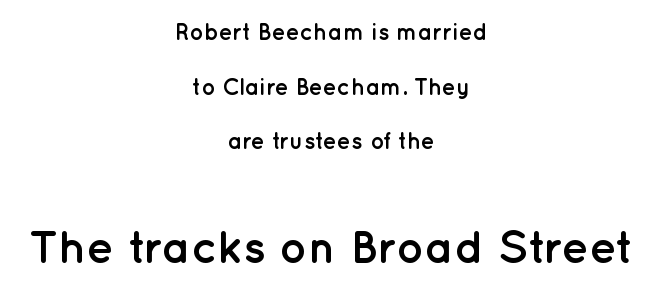
{"serif": "no", "italic": "no", "bold": "yes", "weight": "semibold", "width": "normal", "stroke_contrast": "low", "x_height": "medium", "monospaced": "no", "underline": "no", "align": "center", "line_spacing": "loose", "line_spacing_ratio": 2.38, "letter_spacing": "normal", "letter_spacing_em": 0.0, "larger_block": "second", "size_ratio": 2.0, "glyph_px": 46}
